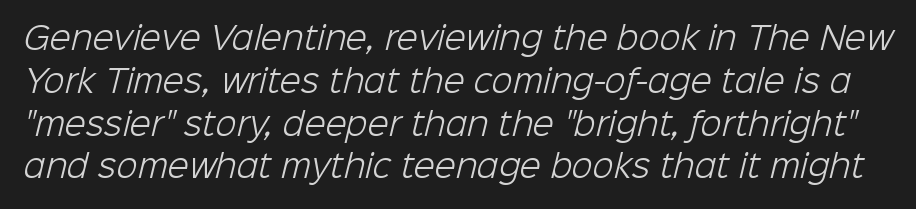
Q: Is the text bold? A: No.
Q: Is the typeface a serif or a sans-serif typeface? A: Sans-serif.
Q: Is the text underlined? A: No.
Q: Is the spacing between letters normal or unusually wide? A: Normal.
Q: Is the spacing between lines tight, normal or loose? A: Normal.
Q: Width (condensed, normal, or wide)? A: Normal.
Q: Stroke contrast? A: Low.
Q: x-height? A: Medium.
Q: Monospaced? A: No.
